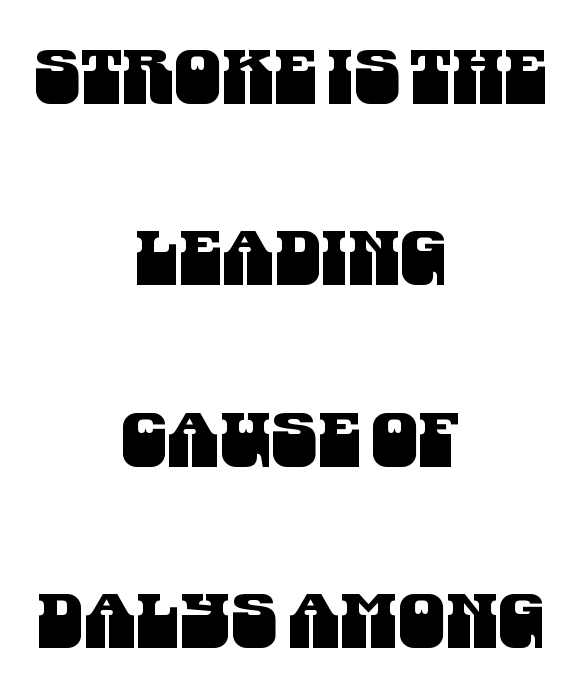
Q: Is the typeface a serif or a sans-serif typeface? A: Sans-serif.
Q: Is the text underlined? A: No.
Q: How is the paragraph aligned? A: Centered.
Q: Is the spacing between letters normal or unusually wide? A: Normal.
Q: Is the spacing between lines tight, normal or loose? A: Loose.
Q: Width (condensed, normal, or wide)? A: Condensed.
Q: Stroke contrast? A: Medium.
Q: x-height? A: Large.
Q: Monospaced? A: No.
